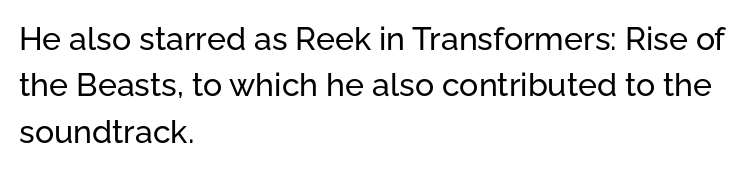
{"serif": "no", "italic": "no", "width": "normal", "stroke_contrast": "low", "x_height": "medium", "monospaced": "no", "underline": "no", "align": "left", "line_spacing": "normal", "line_spacing_ratio": 1.45, "letter_spacing": "normal", "letter_spacing_em": 0.0, "glyph_px": 32}
